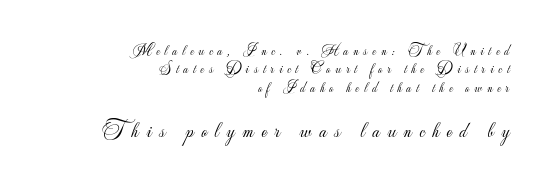
Q: Is the text bold? A: No.
Q: Is the text italic (slanted)? A: Yes.
Q: Is the text underlined? A: No.
Q: How is the paragraph aligned? A: Right-aligned.
Q: Is the spacing between letters normal or unusually wide? A: Unusually wide.
Q: Which block of text is set in a larger size, the first (top) or the second (bottom)? A: The second (bottom) one.
